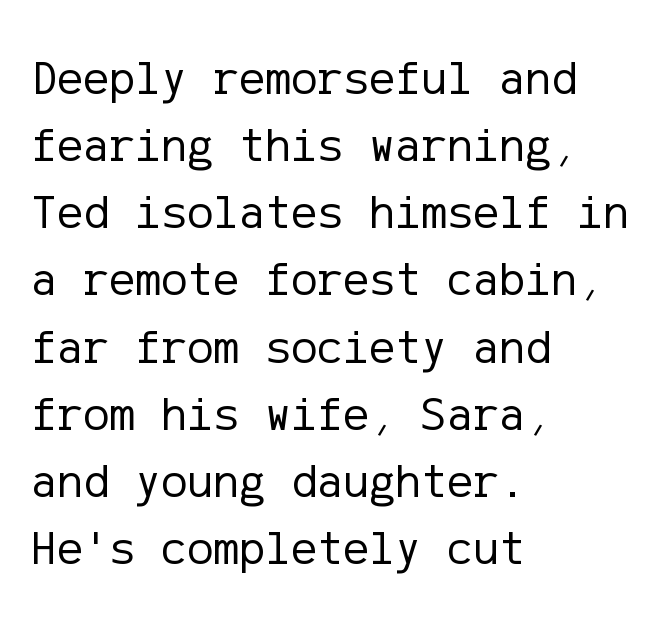
Q: Is the text bold? A: No.
Q: Is the text italic (slanted)? A: No, it is upright.
Q: Is the typeface a serif or a sans-serif typeface? A: Sans-serif.
Q: Is the text underlined? A: No.
Q: How is the paragraph aligned? A: Left-aligned.
Q: Is the spacing between letters normal or unusually wide? A: Normal.
Q: Is the spacing between lines tight, normal or loose? A: Normal.
Q: Width (condensed, normal, or wide)? A: Normal.
Q: Stroke contrast? A: Low.
Q: x-height? A: Medium.
